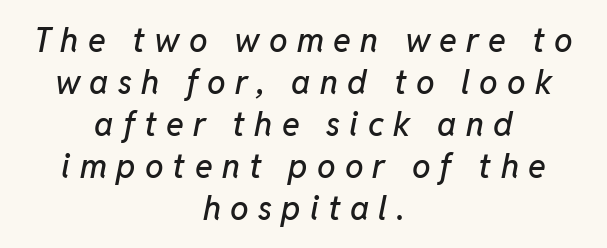
Q: Is the text italic (slanted)? A: Yes, it leans right by about 11 degrees.
Q: Is the text underlined? A: No.
Q: How is the paragraph aligned? A: Centered.
Q: Is the spacing between letters normal or unusually wide? A: Unusually wide.
Q: Is the spacing between lines tight, normal or loose? A: Normal.
Q: Width (condensed, normal, or wide)? A: Normal.
Q: Stroke contrast? A: Low.
Q: x-height? A: Medium.
Q: Monospaced? A: No.
